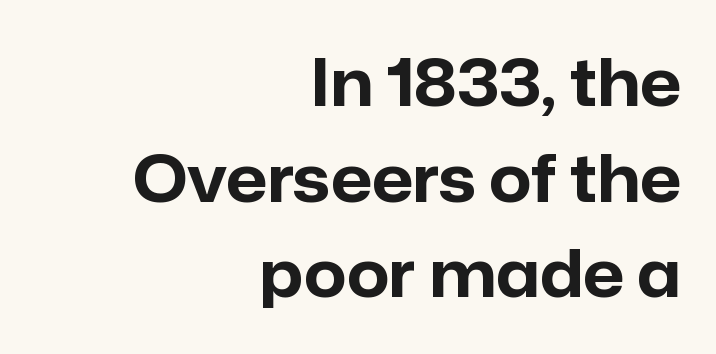
The image shows 65 px bold sans-serif type, upright; set right-aligned, normal line spacing (1.47x), normal letter spacing, not underlined; low stroke contrast and a medium x-height.
